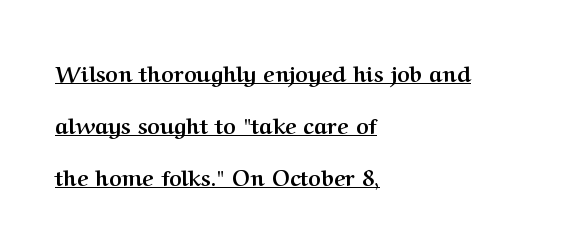
{"italic": "no", "bold": "yes", "underline": "yes", "align": "left", "line_spacing": "loose", "line_spacing_ratio": 2.37, "letter_spacing": "normal", "letter_spacing_em": 0.0, "glyph_px": 22}
